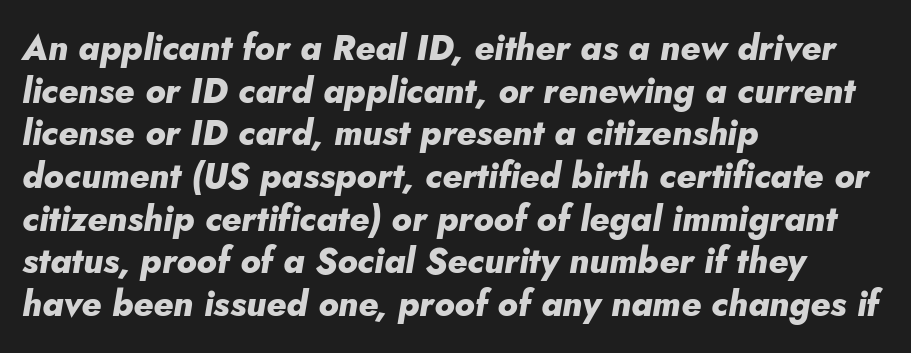
The image shows 35 px heavy type, italic (leaning right); set left-aligned, line spacing 1.22x, normal letter spacing, not underlined; low stroke contrast and a small x-height.
